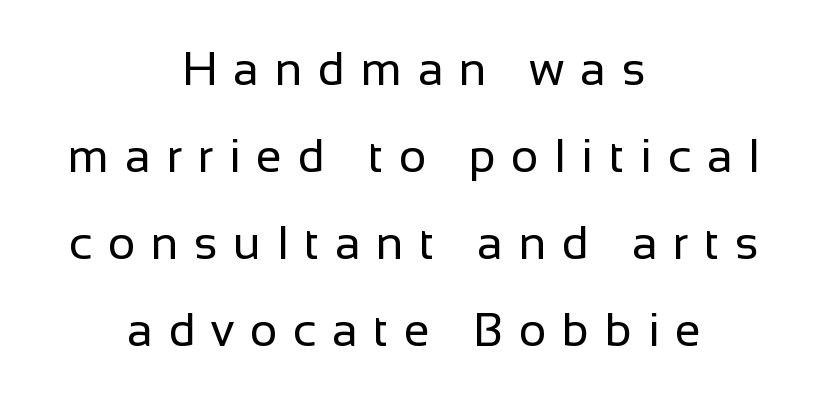
The image shows 47 px regular-weight sans-serif type, upright; set centered, line spacing 1.85x, unusually wide letter spacing (+0.33 em), not underlined; low stroke contrast and a medium x-height.
